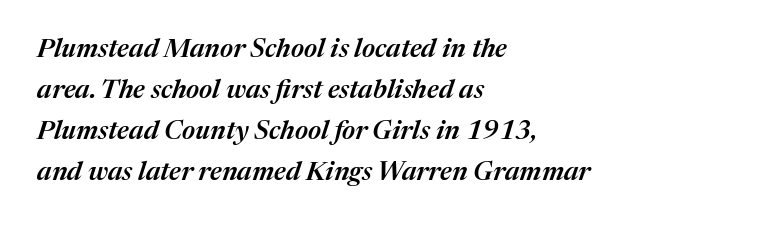
The image shows 26 px text type, italic (leaning right); set left-aligned, normal line spacing (1.58x), normal letter spacing, not underlined.
